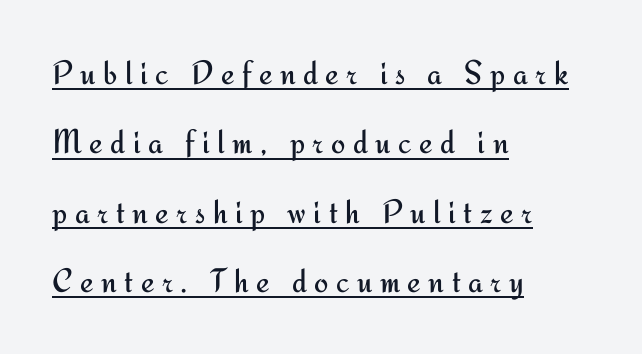
{"serif": "no", "italic": "no", "bold": "no", "weight": "regular", "width": "normal", "stroke_contrast": "medium", "x_height": "small", "monospaced": "no", "underline": "yes", "align": "left", "line_spacing": "loose", "line_spacing_ratio": 2.04, "letter_spacing": "wide", "letter_spacing_em": 0.22, "glyph_px": 34}
